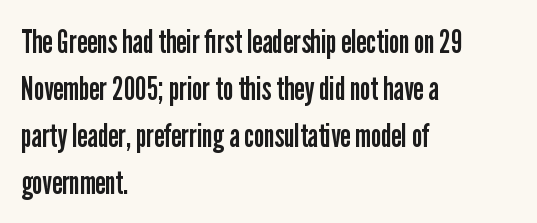
The image shows 33 px regular-weight, condensed sans-serif type, upright; set left-aligned, normal line spacing (1.42x), normal letter spacing, not underlined; low stroke contrast and a medium x-height.
